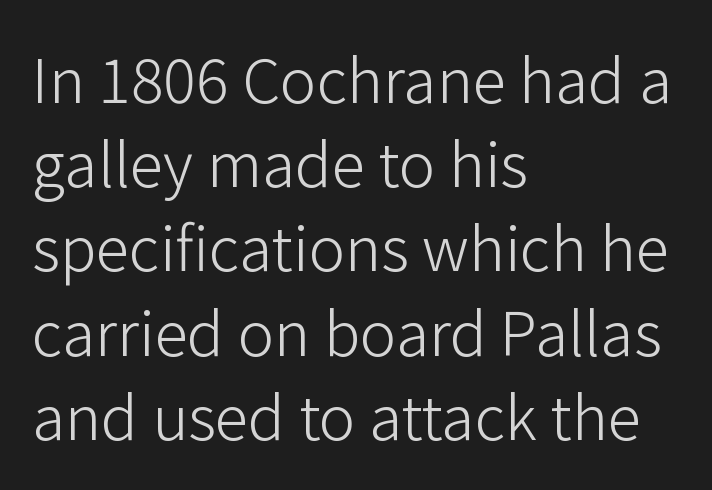
{"serif": "no", "italic": "no", "bold": "no", "weight": "light", "width": "normal", "stroke_contrast": "low", "x_height": "medium", "monospaced": "no", "underline": "no", "align": "left", "line_spacing": "normal", "line_spacing_ratio": 1.38, "letter_spacing": "normal", "letter_spacing_em": 0.0, "glyph_px": 61}
